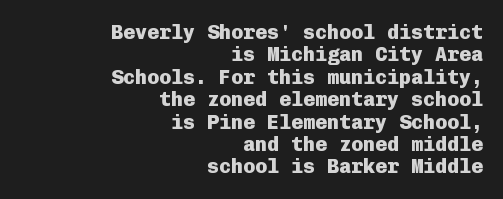
{"italic": "no", "bold": "yes", "underline": "no", "align": "right", "line_spacing": "tight", "line_spacing_ratio": 1.12, "letter_spacing": "normal", "letter_spacing_em": 0.0, "glyph_px": 20}
